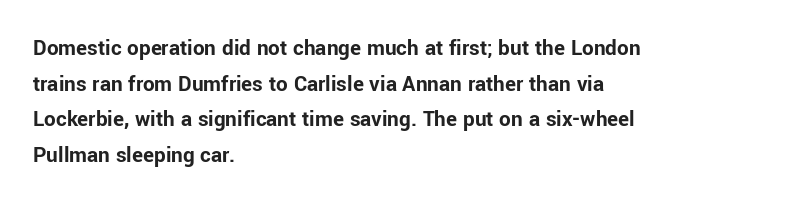
Is the block centered? No — it sits flush against the left margin. A full-strength bold gives these letters their thick strokes. The zone under the glyphs is completely vacant. This sample uses an upright cut, with every glyph sitting square on the baseline. The passage shown has conventional tracking throughout. The line-height multiplier appears to be the usual default.
